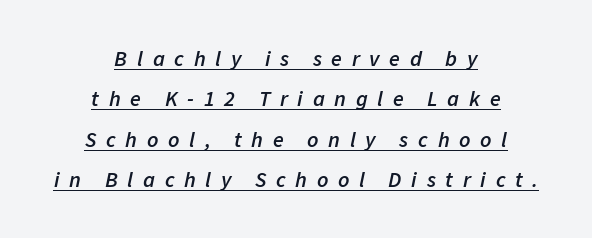
{"italic": "yes", "lean": "right", "slant_degrees": 11, "bold": "semi", "underline": "yes", "align": "center", "line_spacing_ratio": 1.84, "letter_spacing": "wide", "letter_spacing_em": 0.44, "glyph_px": 22}
